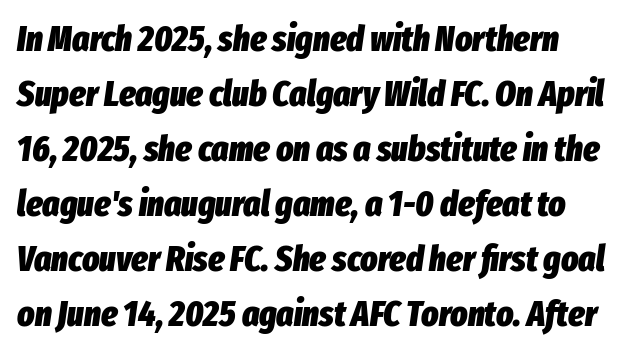
Check under the words: just untouched page. This sample has the flowing, uneven cadence of proportional lettering. Thick stems and heavy bowls — unmistakably bold. A typesetter would call this zero additional tracking. Successive baselines arrive at the customary interval.
